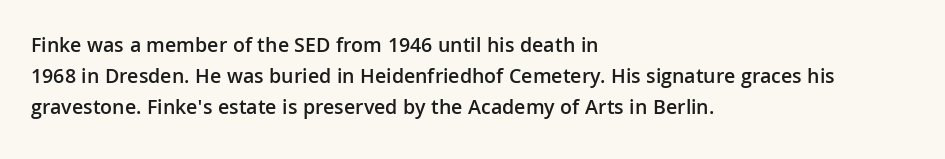
Observe the ordinary spacing: letters are neighbours, not strangers. Which margin do the lines hug? The left one — the right edge is uneven. Compared with typical paragraphs, the rows here are spaced about the same. Notice how the stems are strictly vertical — no italics here. Compared with an ordinary text face, these strokes are moderately heavier — a semibold. Clear beneath every line of the passage.
